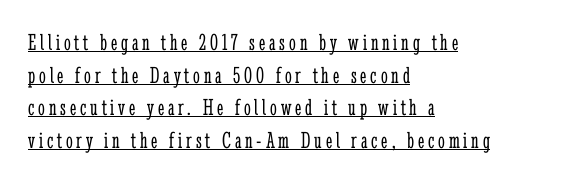
The image shows 24 px text type, upright; set left-aligned, normal line spacing (1.36x), underlined.
